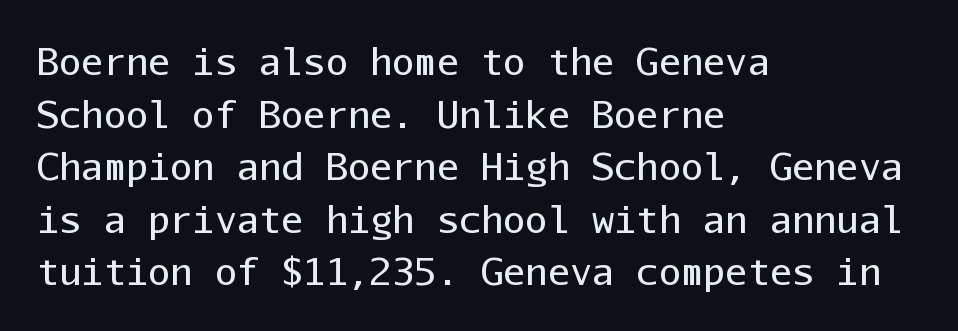
Q: Is the text bold? A: No.
Q: Is the text italic (slanted)? A: No, it is upright.
Q: Is the typeface a serif or a sans-serif typeface? A: Sans-serif.
Q: Is the text underlined? A: No.
Q: How is the paragraph aligned? A: Left-aligned.
Q: Is the spacing between letters normal or unusually wide? A: Normal.
Q: Is the spacing between lines tight, normal or loose? A: Normal.
Q: Width (condensed, normal, or wide)? A: Normal.
Q: Stroke contrast? A: Low.
Q: x-height? A: Medium.
Q: Monospaced? A: Yes.
